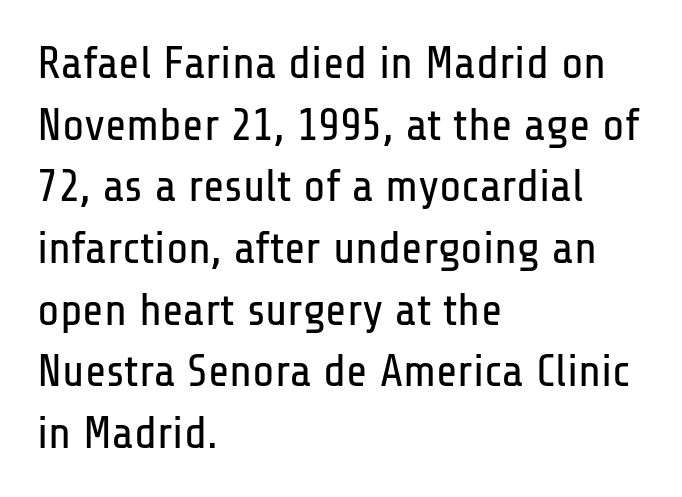
Q: Is the text bold? A: No.
Q: Is the text italic (slanted)? A: No, it is upright.
Q: Is the typeface a serif or a sans-serif typeface? A: Sans-serif.
Q: Is the text underlined? A: No.
Q: How is the paragraph aligned? A: Left-aligned.
Q: Is the spacing between letters normal or unusually wide? A: Normal.
Q: Is the spacing between lines tight, normal or loose? A: Normal.
Q: Width (condensed, normal, or wide)? A: Condensed.
Q: Stroke contrast? A: Low.
Q: x-height? A: Medium.
Q: Monospaced? A: No.
